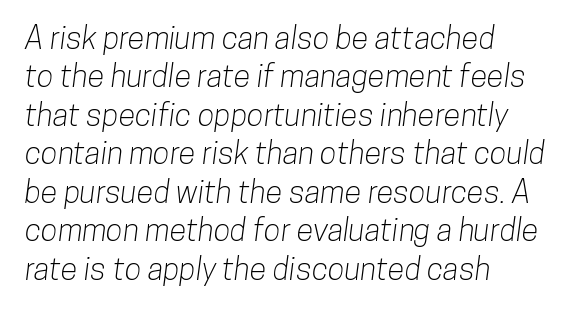
In terms of letterform style, serifs are entirely absent. Between one letter and the next there's only the usual sliver of space. Character widths vary here, with narrow letters taking less room than wide ones. The strip under each line holds only bare page. The lines are quadded left.
